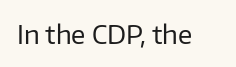
The image shows 26 px text type, upright; set normal letter spacing, not underlined.
